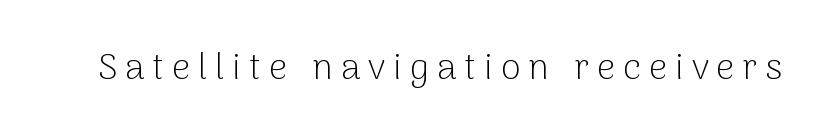
The image shows 36 px light sans-serif type, upright; set unusually wide letter spacing (+0.22 em), not underlined; low stroke contrast and a medium x-height.
